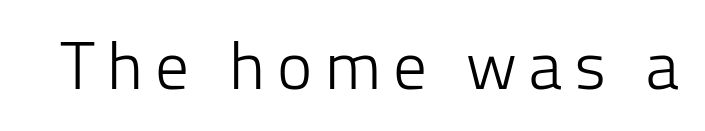
Q: Is the text bold? A: No.
Q: Is the text italic (slanted)? A: No, it is upright.
Q: Is the typeface a serif or a sans-serif typeface? A: Sans-serif.
Q: Is the text underlined? A: No.
Q: Width (condensed, normal, or wide)? A: Normal.
Q: Stroke contrast? A: Low.
Q: x-height? A: Medium.
Q: Monospaced? A: No.
